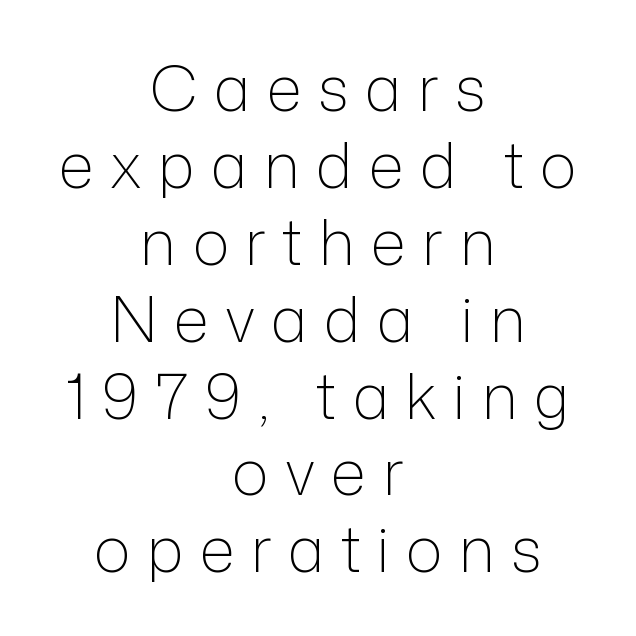
{"serif": "no", "italic": "no", "bold": "no", "weight": "light", "width": "normal", "stroke_contrast": "low", "x_height": "medium", "monospaced": "no", "underline": "no", "align": "center", "line_spacing_ratio": 1.24, "letter_spacing": "wide", "letter_spacing_em": 0.26, "glyph_px": 62}
